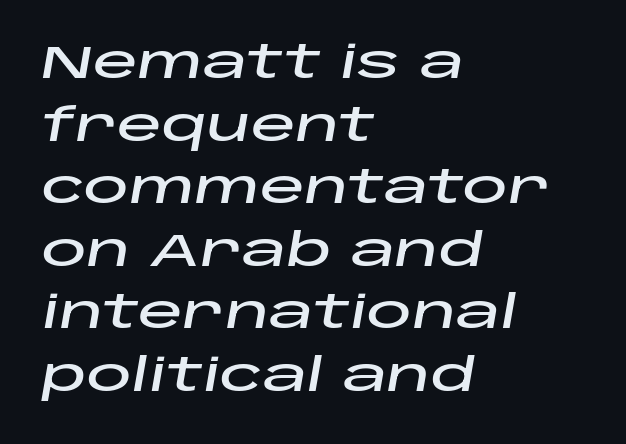
The image shows 45 px wide type, italic (leaning right); set left-aligned, normal line spacing (1.39x), normal letter spacing, not underlined; low stroke contrast and a large x-height.
